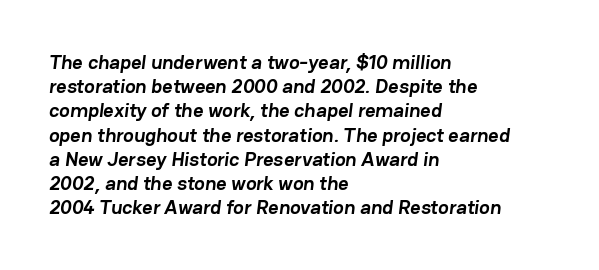
This rendering features lettering with no underline. Look at the stroke-to-counter ratio: heavy, a bold. Short note: letters normally spaced. Layout note: lines flush left.
